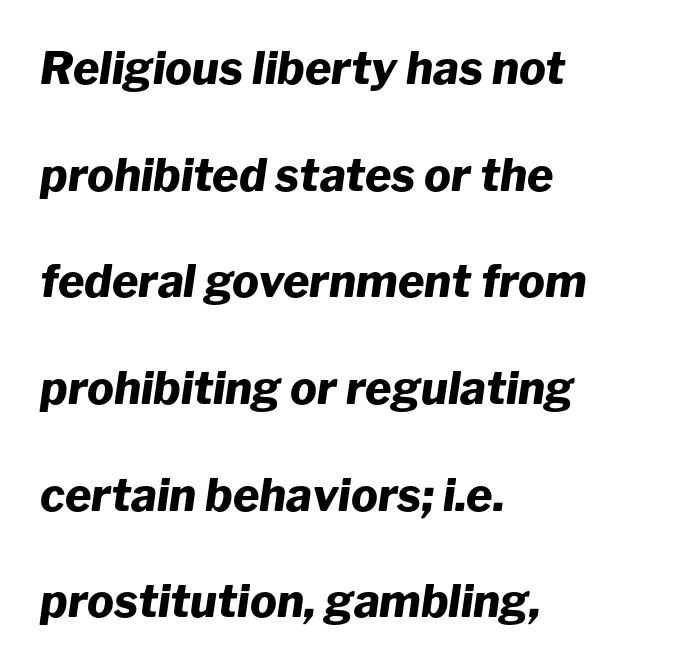
Each glyph is drawn with heavy, bold strokes. The whole block is typeset with a tilt. Casual observation: everything's shoved over to the left. Words float on clear page, feet unadorned.
